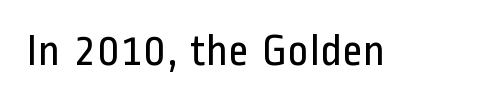
{"serif": "no", "italic": "no", "bold": "no", "weight": "regular", "width": "condensed", "stroke_contrast": "low", "x_height": "medium", "monospaced": "no", "underline": "no", "letter_spacing": "normal", "letter_spacing_em": 0.0, "glyph_px": 45}
